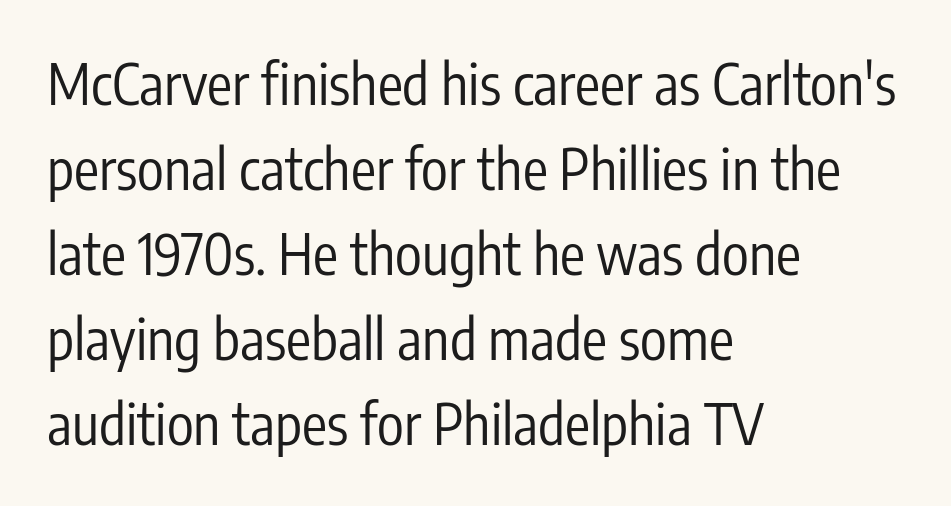
Q: Is the text bold? A: No.
Q: Is the text italic (slanted)? A: No, it is upright.
Q: Is the typeface a serif or a sans-serif typeface? A: Sans-serif.
Q: Is the text underlined? A: No.
Q: How is the paragraph aligned? A: Left-aligned.
Q: Is the spacing between letters normal or unusually wide? A: Normal.
Q: Is the spacing between lines tight, normal or loose? A: Normal.
Q: Width (condensed, normal, or wide)? A: Condensed.
Q: Stroke contrast? A: Low.
Q: x-height? A: Medium.
Q: Monospaced? A: No.
